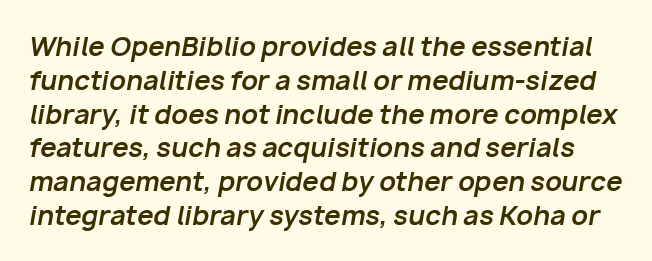
The image shows 26 px bold type, italic (leaning right); set normal line spacing (1.3x), normal letter spacing, not underlined.
